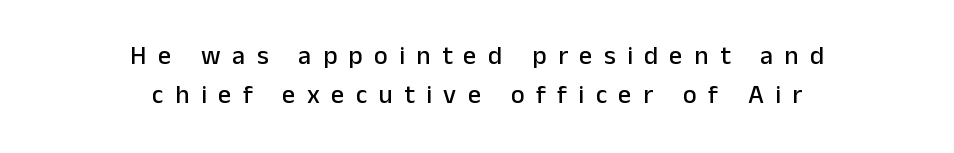
This rendering uses center alignment, leaving both contours irregular but symmetric. Underlining? Definitely not there. Notice how the stems are strictly vertical — no italics here. Words appear elongated and porous because spacing is wide. Notice how descenders clear the ascenders below comfortably — that's standard leading.
